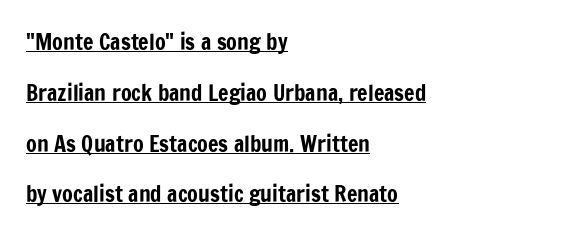
Q: Is the text italic (slanted)? A: No, it is upright.
Q: Is the text underlined? A: Yes.
Q: How is the paragraph aligned? A: Left-aligned.
Q: Is the spacing between letters normal or unusually wide? A: Normal.
Q: Is the spacing between lines tight, normal or loose? A: Loose.
